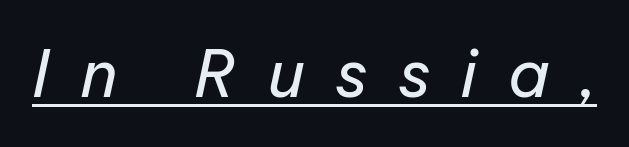
The image shows 65 px regular-weight type, italic (leaning right); set unusually wide letter spacing (+0.47 em), underlined; low stroke contrast and a medium x-height.
